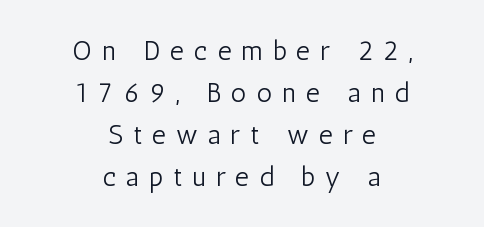
{"italic": "no", "bold": "no", "underline": "no", "align": "center", "line_spacing": "normal", "line_spacing_ratio": 1.55, "letter_spacing": "wide", "letter_spacing_em": 0.37, "glyph_px": 27}
